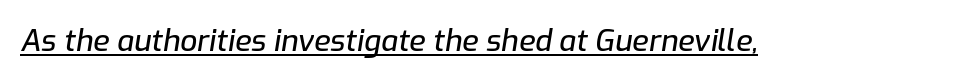
{"italic": "yes", "lean": "right", "slant_degrees": 9, "width": "normal", "stroke_contrast": "low", "x_height": "medium", "monospaced": "no", "underline": "yes", "letter_spacing": "normal", "letter_spacing_em": 0.0, "glyph_px": 30}
